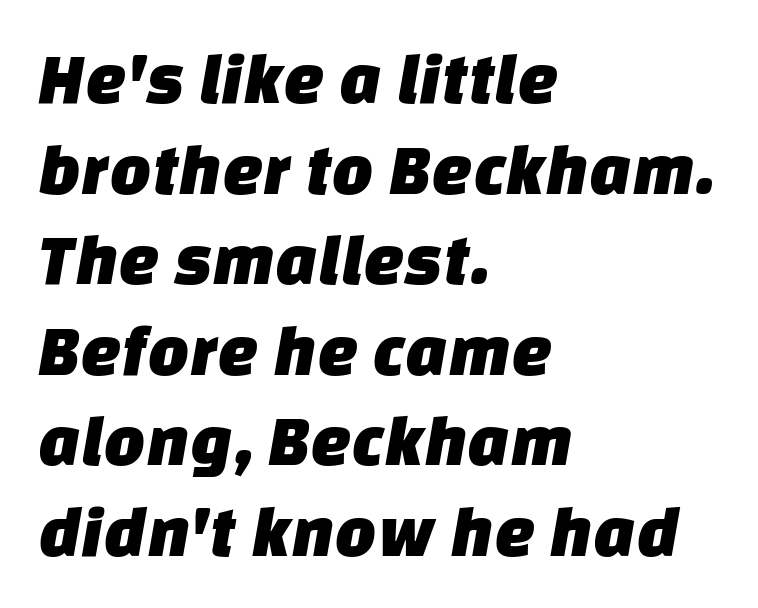
The image shows 73 px sans-serif type; set left-aligned, line spacing 1.24x, normal letter spacing, not underlined; low stroke contrast and a large x-height.
